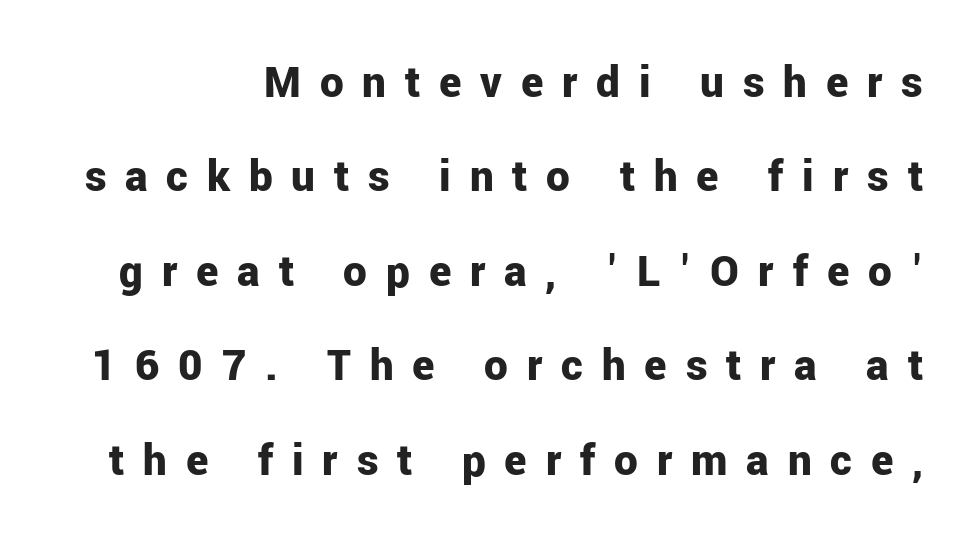
The image shows 47 px bold sans-serif type, upright; set loose line spacing (2.01x), unusually wide letter spacing (+0.4 em), not underlined; low stroke contrast and a medium x-height.
